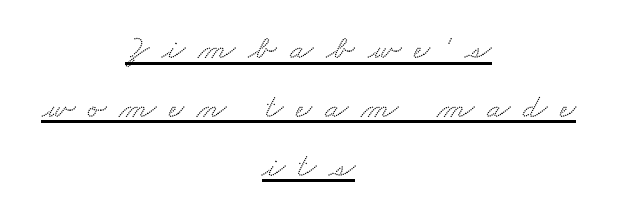
The image shows 34 px wide serif type; set centered, line spacing 1.73x, unusually wide letter spacing (+0.38 em), underlined; medium stroke contrast and a small x-height.
